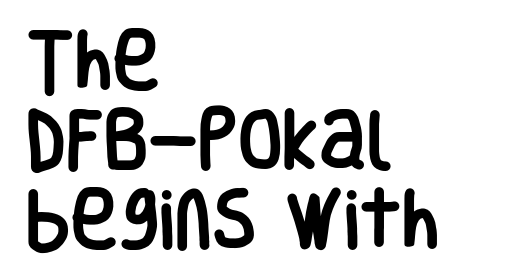
{"serif": "no", "italic": "no", "width": "condensed", "stroke_contrast": "low", "x_height": "large", "monospaced": "no", "underline": "no", "align": "left", "line_spacing_ratio": 1.22, "letter_spacing": "normal", "letter_spacing_em": 0.0, "glyph_px": 65}
